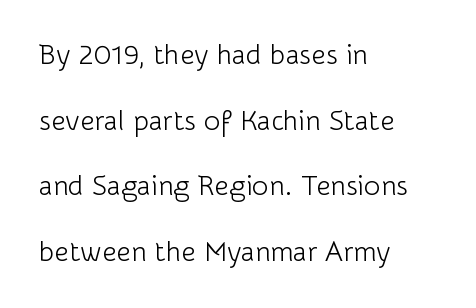
{"serif": "no", "italic": "no", "bold": "no", "weight": "light", "width": "normal", "stroke_contrast": "low", "x_height": "medium", "monospaced": "no", "underline": "no", "align": "left", "line_spacing": "loose", "line_spacing_ratio": 2.34, "letter_spacing": "normal", "letter_spacing_em": 0.0, "glyph_px": 28}
